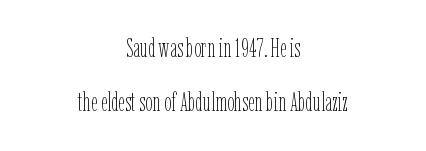
{"italic": "no", "bold": "no", "underline": "no", "align": "center", "line_spacing": "loose", "line_spacing_ratio": 2.09, "letter_spacing": "normal", "letter_spacing_em": 0.0, "glyph_px": 26}
